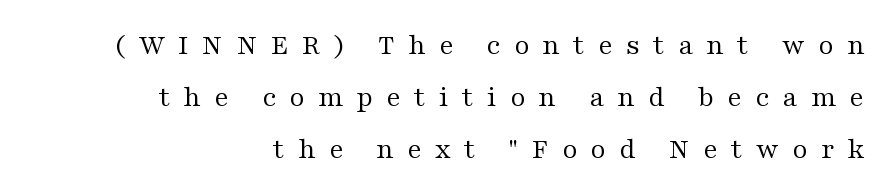
The image shows 29 px regular-weight, wide serif type, upright; set right-aligned, line spacing 1.79x, unusually wide letter spacing (+0.46 em), not underlined; medium stroke contrast and a medium x-height.
